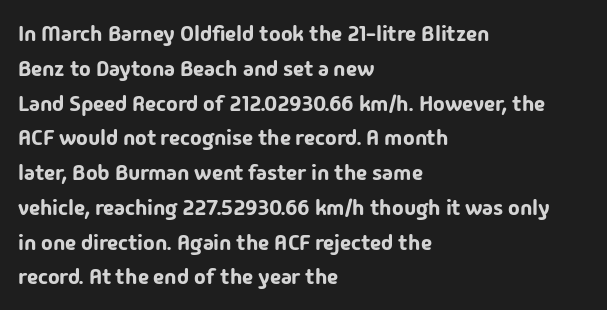
The letters stand straight up with perfectly vertical stems. The strip under each line holds only bare page. Each new line begins a customary step beneath the previous one. Inter-character spacing is left at the font's built-in metrics. The paragraph shown leans on its left margin.
